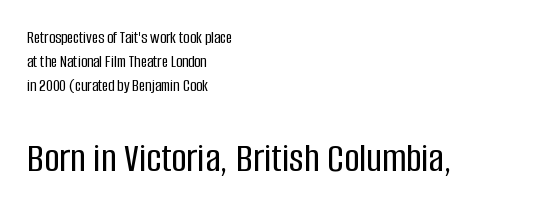
Q: Is the text italic (slanted)? A: No, it is upright.
Q: Is the typeface a serif or a sans-serif typeface? A: Sans-serif.
Q: Is the text underlined? A: No.
Q: How is the paragraph aligned? A: Left-aligned.
Q: Is the spacing between letters normal or unusually wide? A: Normal.
Q: Is the spacing between lines tight, normal or loose? A: Normal.
Q: Which block of text is set in a larger size, the first (top) or the second (bottom)? A: The second (bottom) one.
Q: Width (condensed, normal, or wide)? A: Condensed.
Q: Stroke contrast? A: Low.
Q: x-height? A: Large.
Q: Monospaced? A: No.
